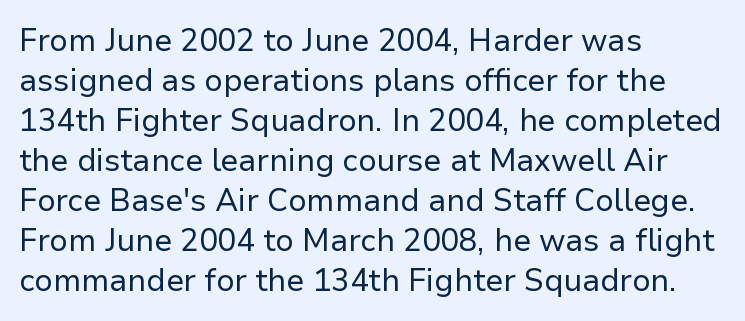
Q: Is the text bold? A: No.
Q: Is the text italic (slanted)? A: No, it is upright.
Q: Is the typeface a serif or a sans-serif typeface? A: Sans-serif.
Q: Is the text underlined? A: No.
Q: How is the paragraph aligned? A: Left-aligned.
Q: Is the spacing between letters normal or unusually wide? A: Normal.
Q: Is the spacing between lines tight, normal or loose? A: Normal.
Q: Width (condensed, normal, or wide)? A: Normal.
Q: Stroke contrast? A: Low.
Q: x-height? A: Medium.
Q: Monospaced? A: No.
